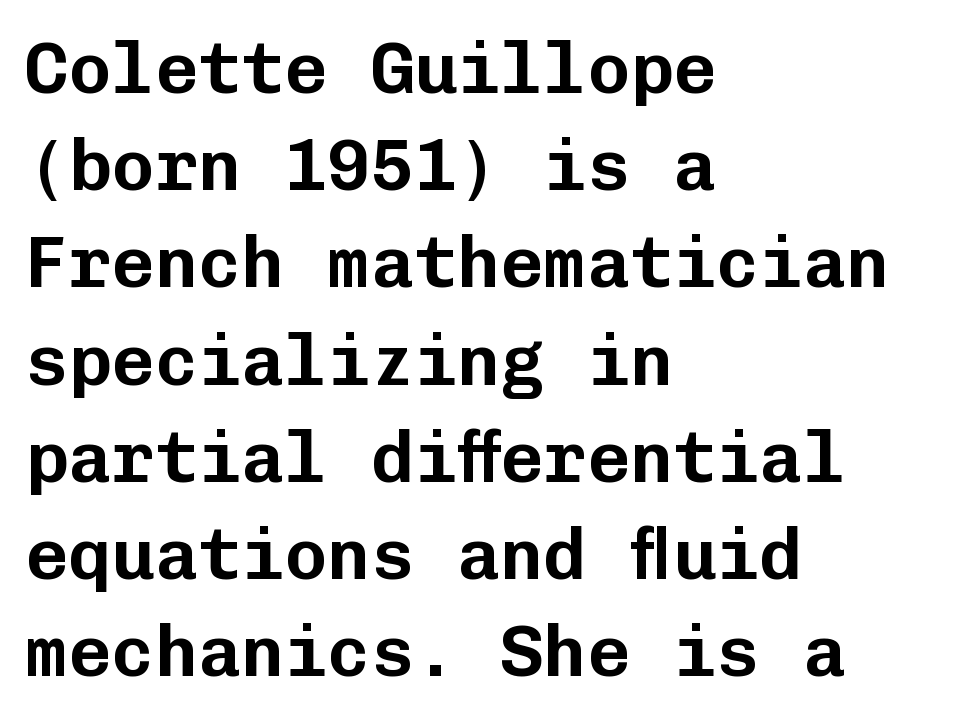
A typesetter would call this zero additional tracking. Just letters on the line, the space beneath them empty. These lines are rendered in a fixed-pitch font. Notice how descenders clear the ascenders below comfortably — that's standard leading.
